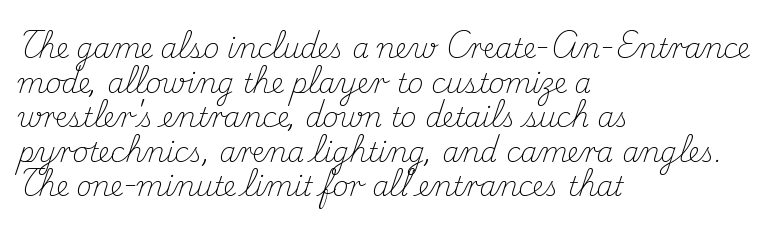
{"bold": "no", "underline": "no", "align": "left", "line_spacing": "normal", "line_spacing_ratio": 1.28, "letter_spacing": "normal", "letter_spacing_em": 0.0, "glyph_px": 27}
